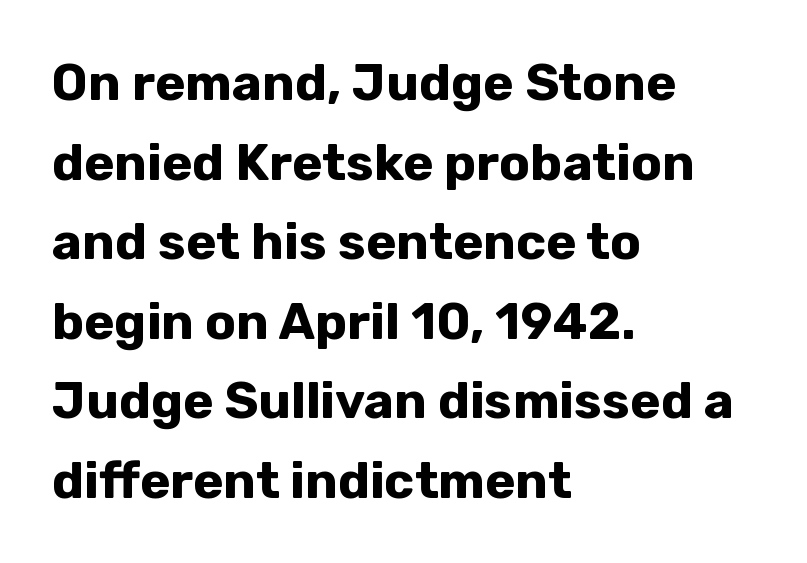
Q: Is the text bold? A: Yes.
Q: Is the text italic (slanted)? A: No, it is upright.
Q: Is the typeface a serif or a sans-serif typeface? A: Sans-serif.
Q: Is the text underlined? A: No.
Q: How is the paragraph aligned? A: Left-aligned.
Q: Is the spacing between letters normal or unusually wide? A: Normal.
Q: Is the spacing between lines tight, normal or loose? A: Normal.
Q: Width (condensed, normal, or wide)? A: Normal.
Q: Stroke contrast? A: Low.
Q: x-height? A: Medium.
Q: Monospaced? A: No.
